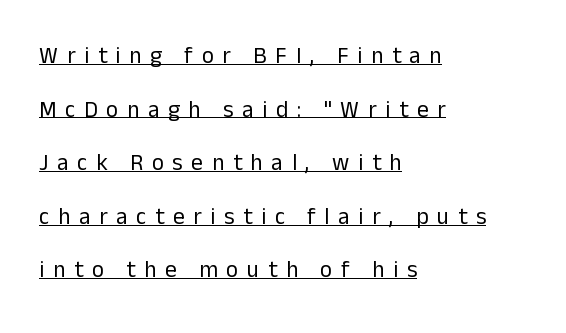
{"italic": "no", "bold": "no", "underline": "yes", "align": "left", "line_spacing": "loose", "line_spacing_ratio": 2.33, "letter_spacing": "wide", "letter_spacing_em": 0.38, "glyph_px": 23}
